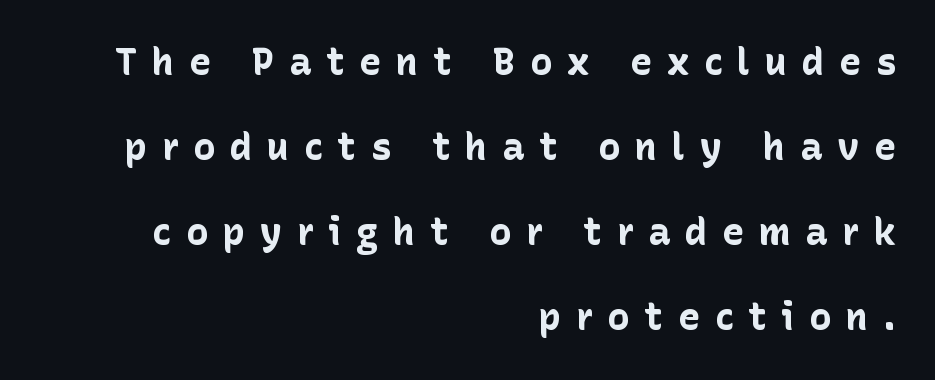
The image shows 37 px bold sans-serif type, upright; set right-aligned, loose line spacing (2.3x), unusually wide letter spacing (+0.4 em), not underlined; low stroke contrast and a medium x-height.
